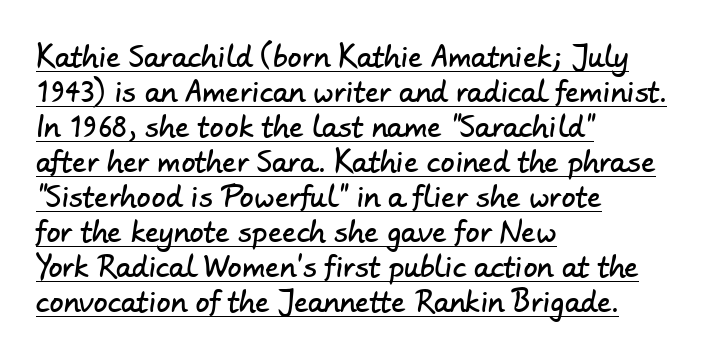
{"serif": "no", "width": "normal", "stroke_contrast": "low", "x_height": "small", "monospaced": "no", "underline": "yes", "align": "left", "line_spacing": "normal", "line_spacing_ratio": 1.25, "letter_spacing": "normal", "letter_spacing_em": 0.0, "glyph_px": 28}
